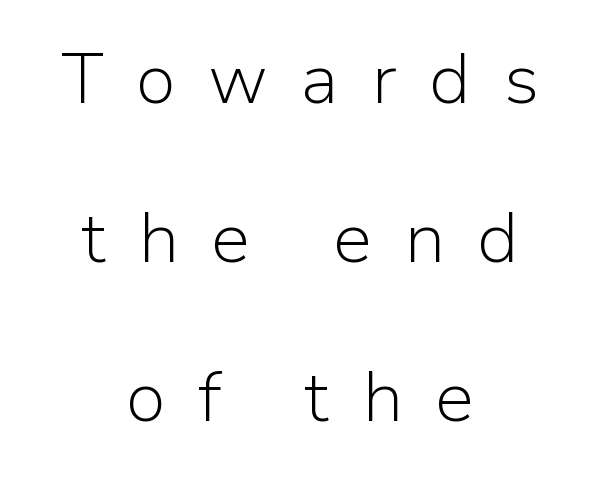
The image shows 71 px light sans-serif type, upright; set centered, loose line spacing (2.24x), unusually wide letter spacing (+0.45 em), not underlined; low stroke contrast and a medium x-height.
